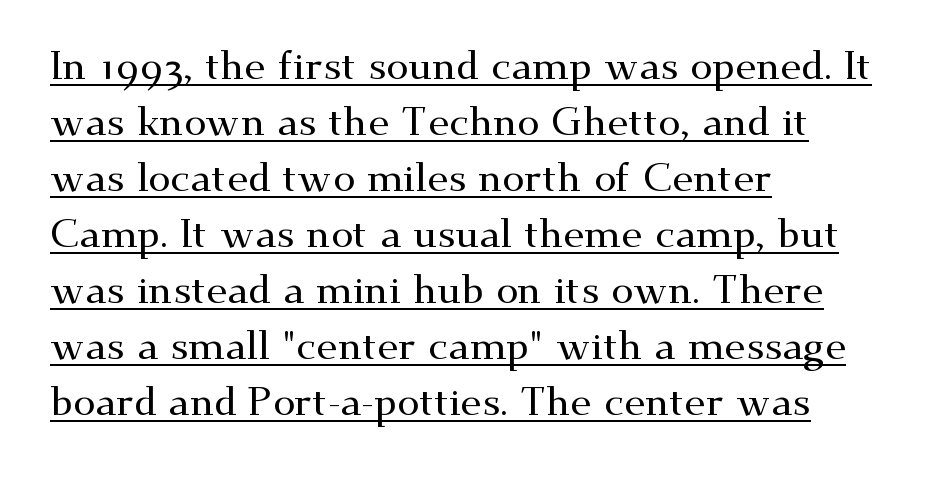
Q: Is the text italic (slanted)? A: No, it is upright.
Q: Is the typeface a serif or a sans-serif typeface? A: Serif.
Q: Is the text underlined? A: Yes.
Q: How is the paragraph aligned? A: Left-aligned.
Q: Is the spacing between letters normal or unusually wide? A: Normal.
Q: Is the spacing between lines tight, normal or loose? A: Normal.
Q: Width (condensed, normal, or wide)? A: Wide.
Q: Stroke contrast? A: Medium.
Q: x-height? A: Small.
Q: Monospaced? A: No.
